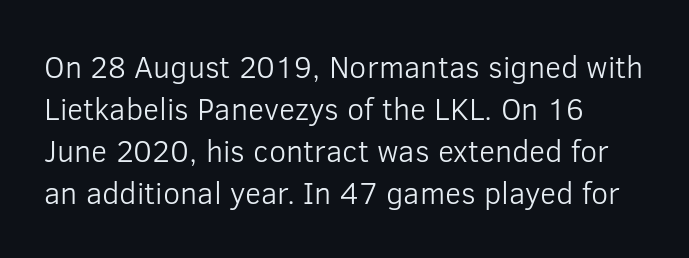
Q: Is the text bold? A: No.
Q: Is the text italic (slanted)? A: No, it is upright.
Q: Is the typeface a serif or a sans-serif typeface? A: Sans-serif.
Q: Is the text underlined? A: No.
Q: How is the paragraph aligned? A: Left-aligned.
Q: Is the spacing between letters normal or unusually wide? A: Normal.
Q: Is the spacing between lines tight, normal or loose? A: Normal.
Q: Width (condensed, normal, or wide)? A: Normal.
Q: Stroke contrast? A: Low.
Q: x-height? A: Medium.
Q: Monospaced? A: No.
